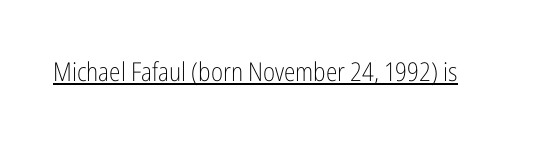
Q: Is the text bold? A: No.
Q: Is the text italic (slanted)? A: No, it is upright.
Q: Is the text underlined? A: Yes.
Q: Is the spacing between letters normal or unusually wide? A: Normal.
